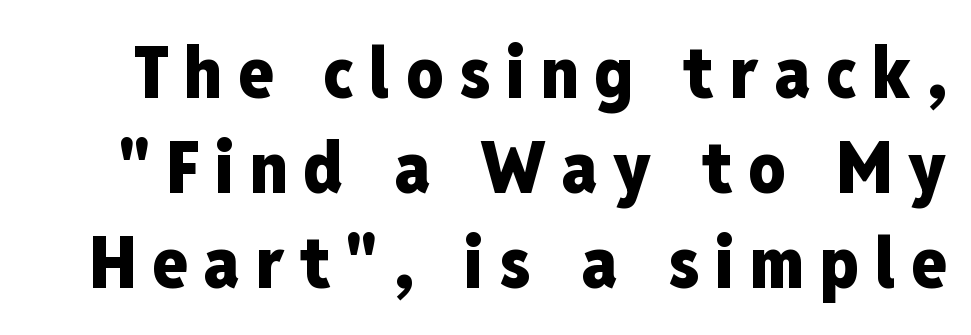
The image shows 72 px heavy, condensed sans-serif type, upright; set normal line spacing (1.32x), unusually wide letter spacing (+0.22 em), not underlined; low stroke contrast and a medium x-height.
